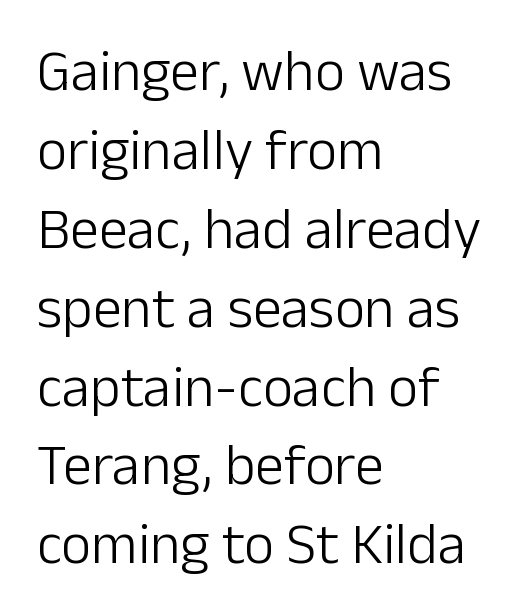
Q: Is the text bold? A: No.
Q: Is the text italic (slanted)? A: No, it is upright.
Q: Is the typeface a serif or a sans-serif typeface? A: Sans-serif.
Q: Is the text underlined? A: No.
Q: How is the paragraph aligned? A: Left-aligned.
Q: Is the spacing between letters normal or unusually wide? A: Normal.
Q: Is the spacing between lines tight, normal or loose? A: Normal.
Q: Width (condensed, normal, or wide)? A: Normal.
Q: Stroke contrast? A: Low.
Q: x-height? A: Medium.
Q: Monospaced? A: No.
